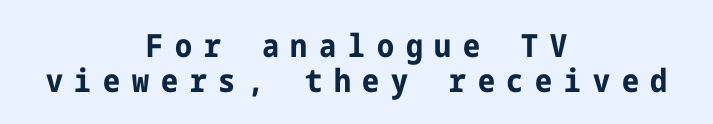
Thick stems and heavy bowls — unmistakably bold. Plain, unruled lines of type. What's the leading like? Squeezed, with rows nearly overlapping. The letters are spread apart with noticeably loose tracking.
